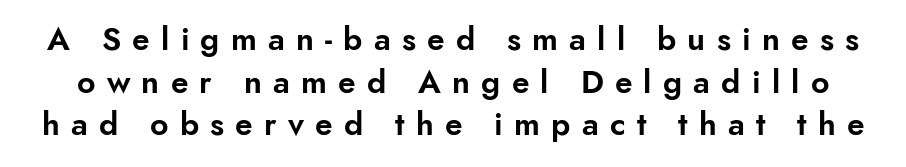
Q: Is the text italic (slanted)? A: No, it is upright.
Q: Is the typeface a serif or a sans-serif typeface? A: Sans-serif.
Q: Is the text underlined? A: No.
Q: Is the spacing between letters normal or unusually wide? A: Unusually wide.
Q: Is the spacing between lines tight, normal or loose? A: Normal.
Q: Width (condensed, normal, or wide)? A: Normal.
Q: Stroke contrast? A: Low.
Q: x-height? A: Small.
Q: Monospaced? A: No.
